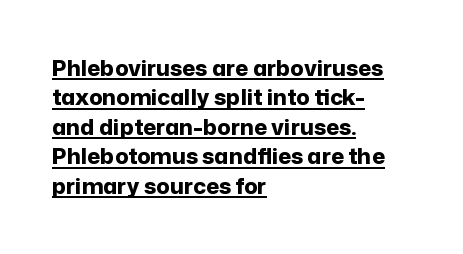
Which margin do the lines hug? The left one — the right edge is uneven. In terms of leading, this rendering sits right in the middle. No italicization has been applied; the sample stays upright. How heavy is the stroke? Heavy — this is a bold. Compared with undecorated copy, this sample adds a rule below the words.
